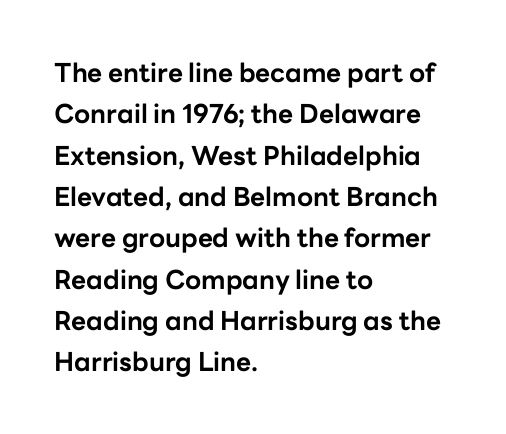
Descenders are the only things crossing below the line. Honestly, the row spacing looks completely unremarkable. The font is running at its bold setting. Inter-character spacing is left at the font's built-in metrics. Vertical strokes here are truly vertical.
